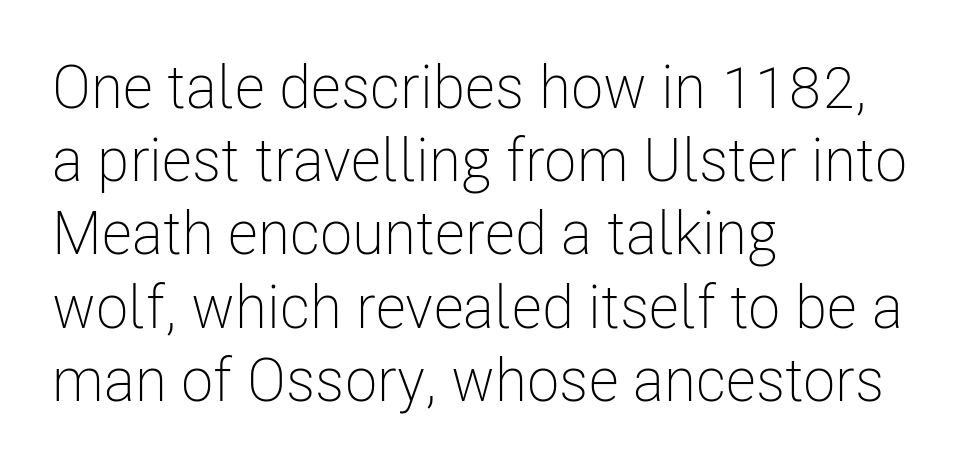
{"serif": "no", "italic": "no", "bold": "no", "weight": "light", "width": "condensed", "stroke_contrast": "low", "x_height": "medium", "monospaced": "no", "underline": "no", "align": "left", "line_spacing_ratio": 1.22, "letter_spacing": "normal", "letter_spacing_em": 0.0, "glyph_px": 60}
